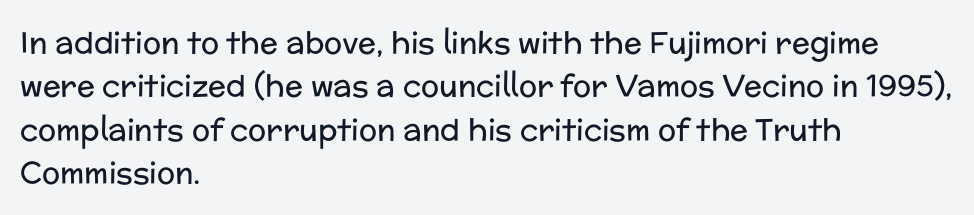
Q: Is the text bold? A: No.
Q: Is the text italic (slanted)? A: No, it is upright.
Q: Is the typeface a serif or a sans-serif typeface? A: Sans-serif.
Q: Is the text underlined? A: No.
Q: How is the paragraph aligned? A: Left-aligned.
Q: Is the spacing between letters normal or unusually wide? A: Normal.
Q: Is the spacing between lines tight, normal or loose? A: Normal.
Q: Width (condensed, normal, or wide)? A: Normal.
Q: Stroke contrast? A: Low.
Q: x-height? A: Medium.
Q: Monospaced? A: No.
